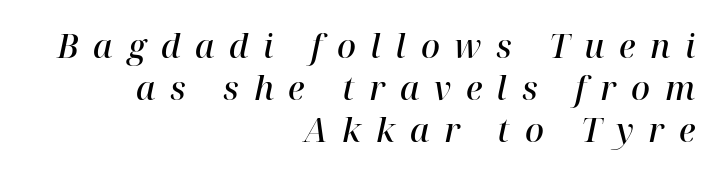
The image shows 33 px semibold serif type, italic (leaning right); set right-aligned, normal line spacing (1.27x), unusually wide letter spacing (+0.44 em), not underlined; high stroke contrast and a medium x-height.
